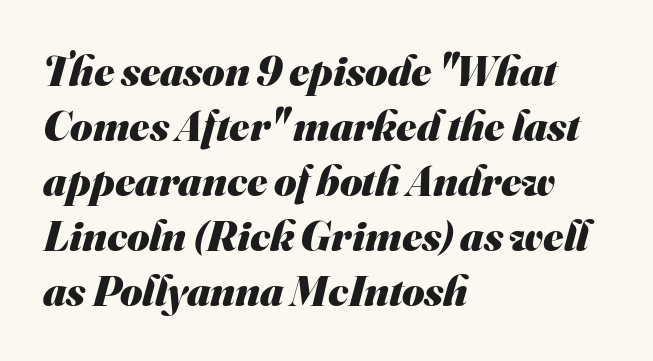
Q: Is the text bold? A: Yes.
Q: Is the typeface a serif or a sans-serif typeface? A: Sans-serif.
Q: Is the text underlined? A: No.
Q: How is the paragraph aligned? A: Left-aligned.
Q: Is the spacing between letters normal or unusually wide? A: Normal.
Q: Is the spacing between lines tight, normal or loose? A: Normal.
Q: Width (condensed, normal, or wide)? A: Normal.
Q: Stroke contrast? A: Medium.
Q: x-height? A: Small.
Q: Monospaced? A: No.
